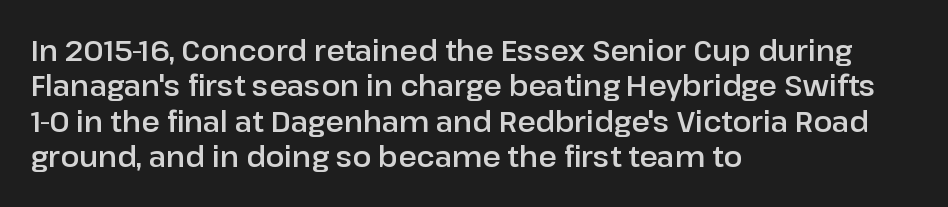
The image shows 28 px sans-serif type, upright; set left-aligned, normal line spacing (1.26x), normal letter spacing, not underlined; low stroke contrast and a medium x-height.
